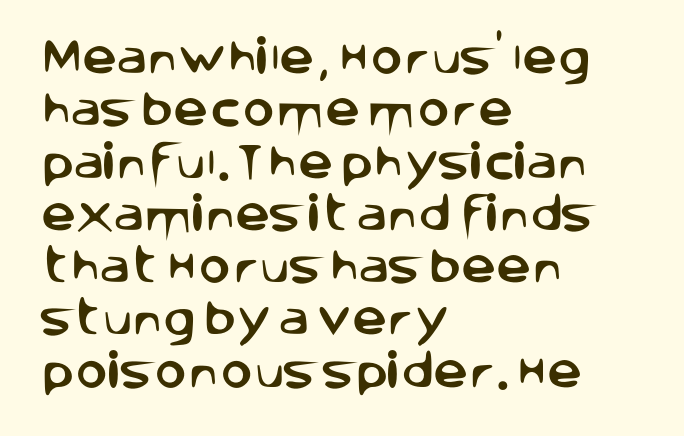
{"serif": "no", "italic": "no", "width": "normal", "stroke_contrast": "low", "x_height": "large", "monospaced": "no", "underline": "no", "align": "left", "line_spacing": "normal", "line_spacing_ratio": 1.34, "letter_spacing": "normal", "letter_spacing_em": 0.0, "glyph_px": 39}
